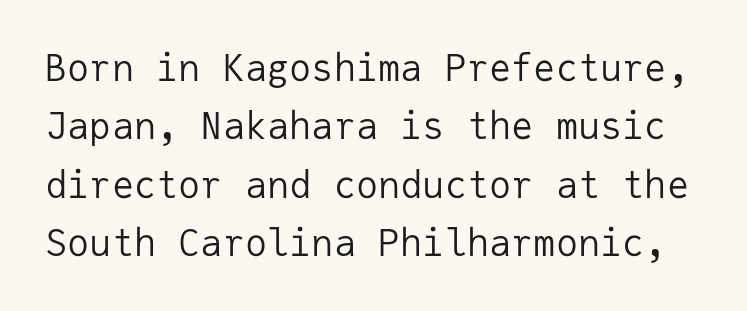
{"serif": "no", "italic": "no", "bold": "no", "weight": "regular", "width": "normal", "stroke_contrast": "low", "x_height": "medium", "monospaced": "yes", "underline": "no", "line_spacing": "normal", "line_spacing_ratio": 1.58, "letter_spacing": "normal", "letter_spacing_em": 0.0, "glyph_px": 37}
